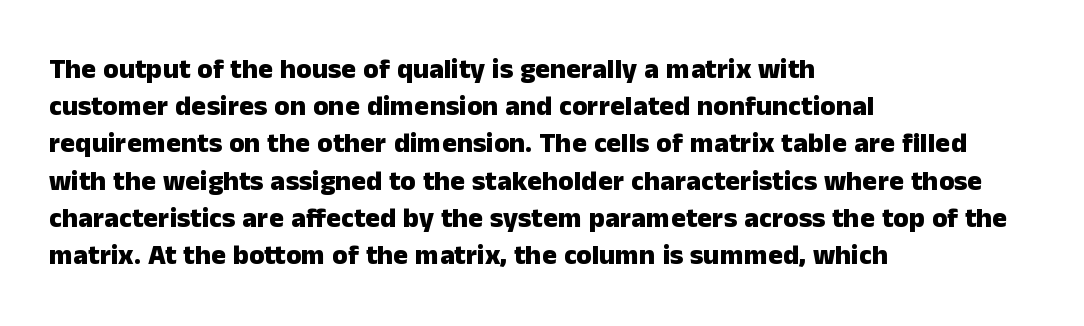
The rendering uses natural spacing where letterforms have individual widths. Characters follow at the spacing the type designer built in. Leading: standard. Descender tails drop into unmarked territory. Unlike italic type, these characters show no tilt at all. Grotesque or geometric, the face here clearly has no serifs.
